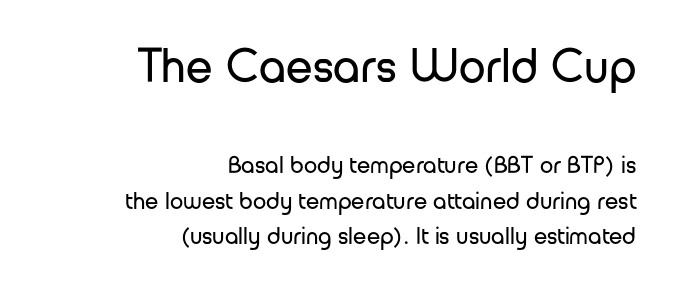
The image shows 48 px regular-weight sans-serif type, upright; set right-aligned, normal line spacing (1.46x), normal letter spacing, not underlined; the first (top) block is 2.0x larger; low stroke contrast and a medium x-height.
